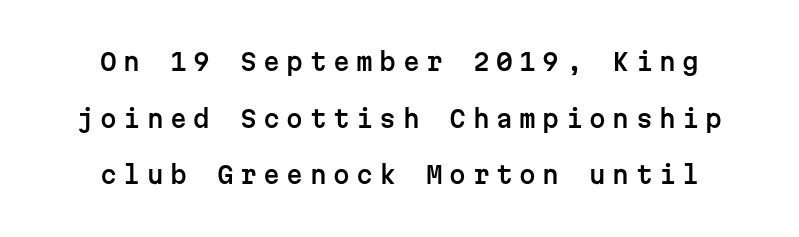
Q: Is the text italic (slanted)? A: No, it is upright.
Q: Is the text underlined? A: No.
Q: How is the paragraph aligned? A: Centered.
Q: Is the spacing between letters normal or unusually wide? A: Unusually wide.
Q: Is the spacing between lines tight, normal or loose? A: Loose.
